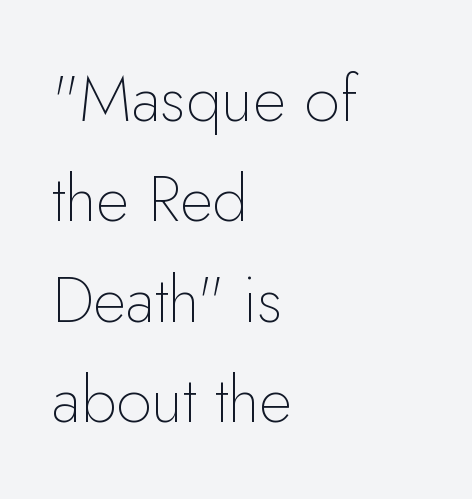
Compared with typical paragraphs, the rows here are spaced about the same. A typesetter would mark this as roman, not italic. Tracking value appears to be zero — textbook default spacing. The weight tops out at a normal text grade. Regarding serifs, this sample does without them.
